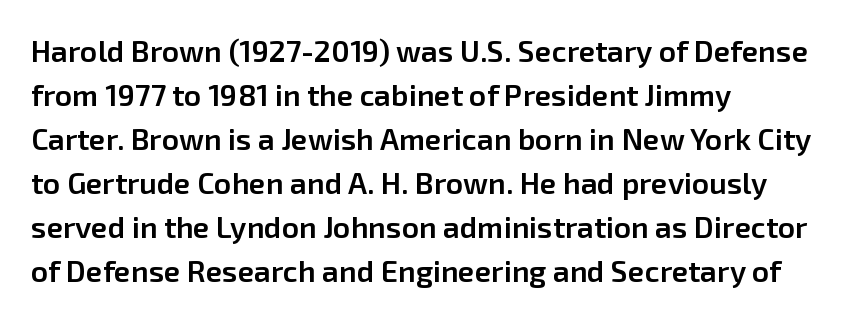
Lines of text with bare space underneath. Is this a sans? Yes — the strokes have no serifs. Leading matches the norm, producing a regular column. Default kerning and tracking; the words read as compact shapes. Moderately thickened strokes mark this as semibold type.
